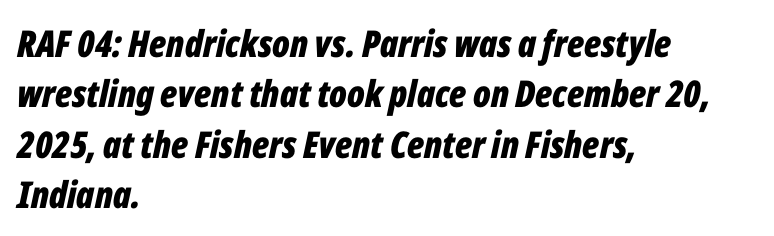
Where is the straight margin? On the left. The passage shown is typed in a proportional face where columns would drift. Quick note: underline off. These lines keep a tight, regular rhythm from letter to letter. Interline gaps are of average width in this sample.
